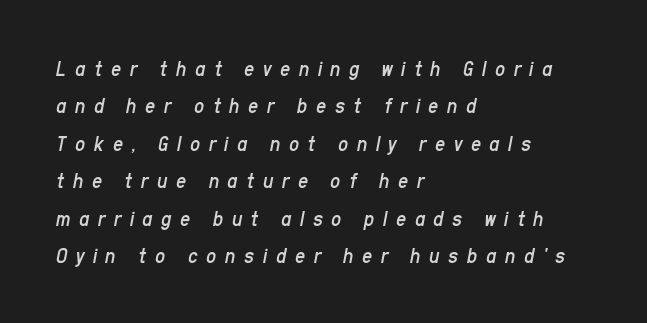
The image shows 22 px text type, italic (leaning right); set left-aligned, normal line spacing (1.7x), unusually wide letter spacing (+0.39 em), not underlined.
